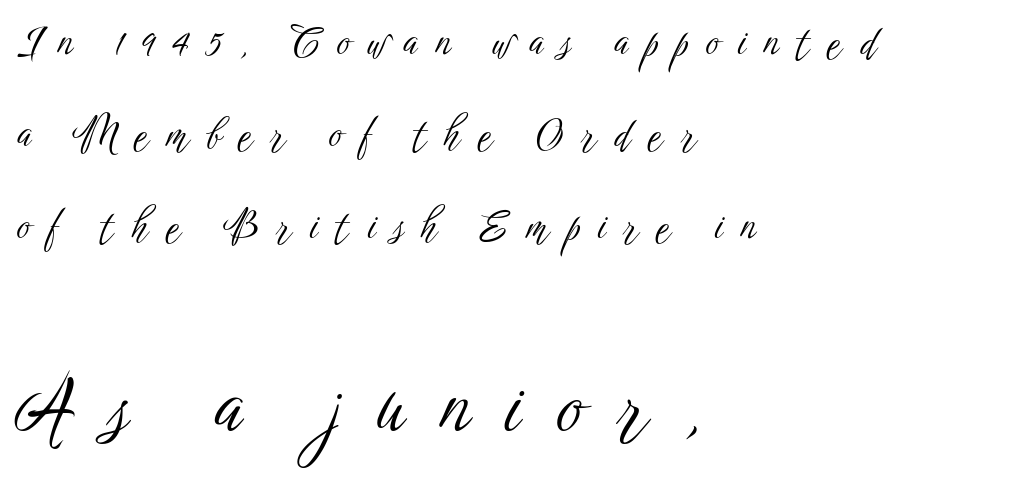
Which of the two is more prominent by size? The second, at the bottom. You could fit nearly another row in the gap between these rows. Nobody drew a line under any word here. Heft: none added — not bold.
